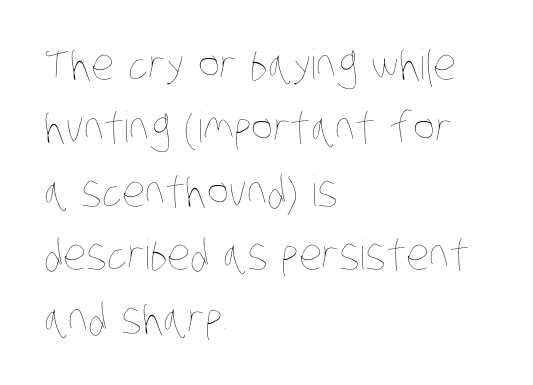
This sample has the flowing, uneven cadence of proportional lettering. Honestly, the letter spacing is just normal — you wouldn't notice it. The typesetter chose a ragged-right arrangement here. Plain, unruled lines of type. Compared with a typical body face, this is equally light or lighter still.
